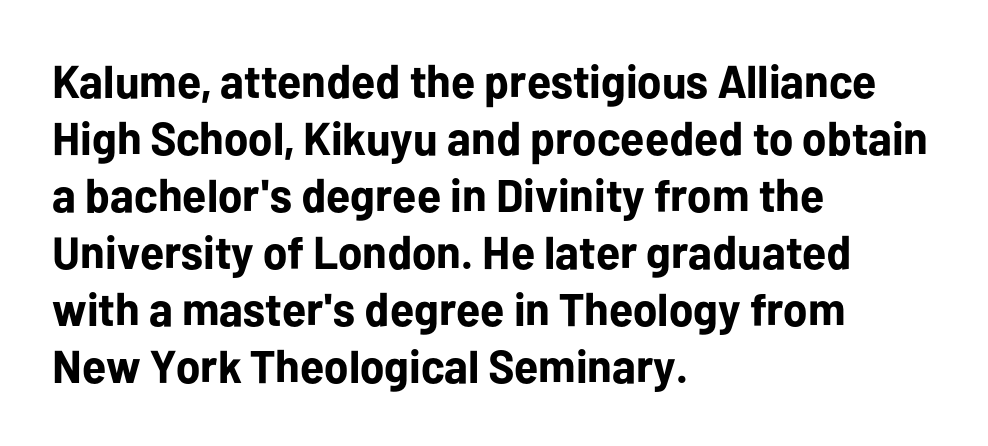
{"serif": "no", "italic": "no", "bold": "yes", "weight": "bold", "width": "normal", "stroke_contrast": "low", "x_height": "medium", "monospaced": "no", "underline": "no", "align": "left", "line_spacing_ratio": 1.24, "letter_spacing": "normal", "letter_spacing_em": 0.0, "glyph_px": 46}
